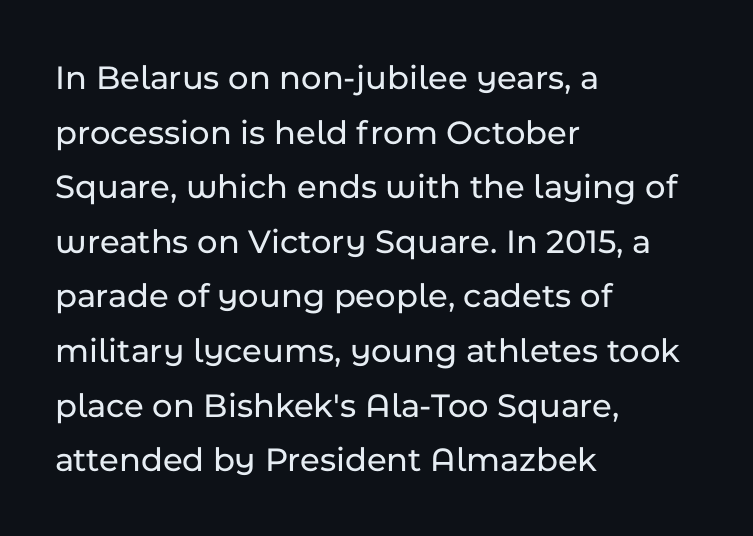
{"serif": "no", "italic": "no", "width": "normal", "stroke_contrast": "low", "x_height": "medium", "monospaced": "no", "underline": "no", "align": "left", "line_spacing": "normal", "line_spacing_ratio": 1.56, "letter_spacing": "normal", "letter_spacing_em": 0.0, "glyph_px": 35}
